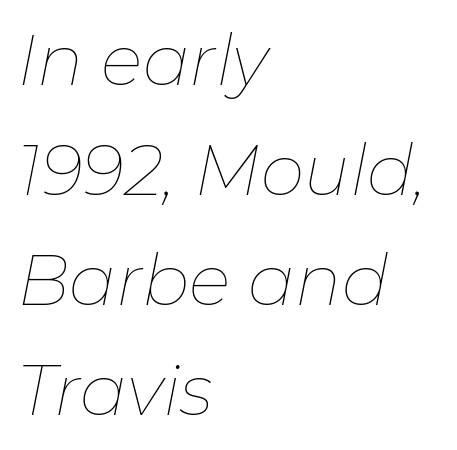
{"italic": "yes", "lean": "right", "slant_degrees": 11, "bold": "no", "weight": "thin", "width": "normal", "stroke_contrast": "low", "x_height": "medium", "monospaced": "no", "underline": "no", "align": "left", "line_spacing": "normal", "line_spacing_ratio": 1.57, "letter_spacing": "normal", "letter_spacing_em": 0.0, "glyph_px": 70}
